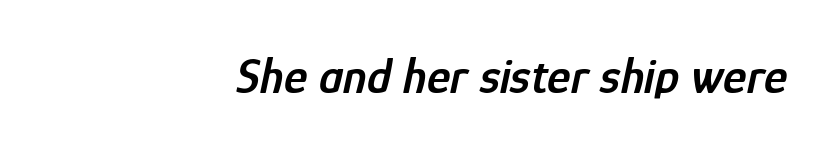
The image shows 50 px semibold, condensed type, italic (leaning right); set right-aligned, normal letter spacing, not underlined; low stroke contrast and a medium x-height.
